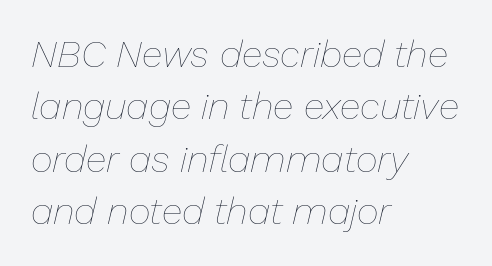
Q: Is the text bold? A: No.
Q: Is the text italic (slanted)? A: Yes, it leans right by about 13 degrees.
Q: Is the text underlined? A: No.
Q: How is the paragraph aligned? A: Left-aligned.
Q: Is the spacing between letters normal or unusually wide? A: Normal.
Q: Is the spacing between lines tight, normal or loose? A: Normal.
Q: Width (condensed, normal, or wide)? A: Normal.
Q: Stroke contrast? A: Low.
Q: x-height? A: Medium.
Q: Monospaced? A: No.
